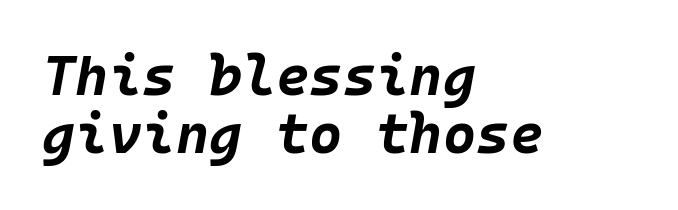
{"italic": "yes", "lean": "right", "slant_degrees": 10, "bold": "yes", "weight": "bold", "width": "normal", "stroke_contrast": "low", "x_height": "large", "monospaced": "yes", "underline": "no", "align": "left", "line_spacing": "tight", "line_spacing_ratio": 1.02, "letter_spacing": "normal", "letter_spacing_em": 0.0, "glyph_px": 57}
